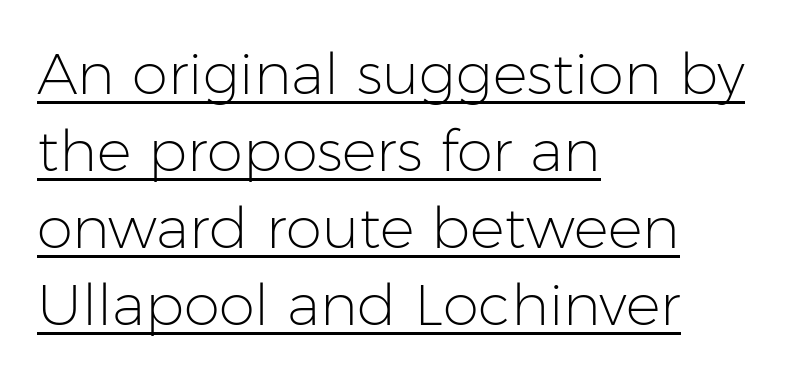
{"serif": "no", "italic": "no", "bold": "no", "weight": "light", "width": "normal", "stroke_contrast": "low", "x_height": "medium", "monospaced": "no", "underline": "yes", "align": "left", "line_spacing": "normal", "line_spacing_ratio": 1.33, "letter_spacing": "normal", "letter_spacing_em": 0.0, "glyph_px": 58}
